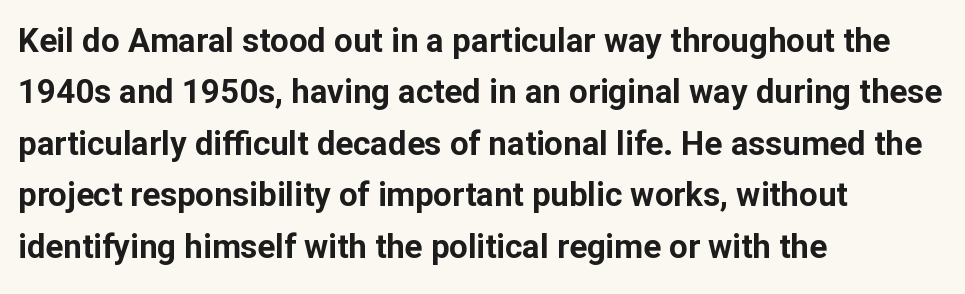
The image shows 33 px bold sans-serif type, upright; set left-aligned, normal line spacing (1.56x), normal letter spacing, not underlined; low stroke contrast and a medium x-height.
